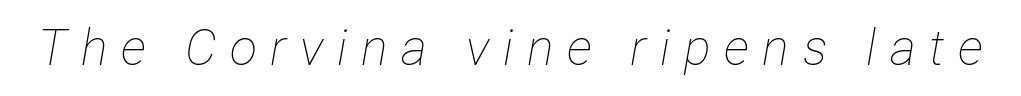
The image shows 50 px thin, condensed type, italic (leaning right); set unusually wide letter spacing (+0.27 em), not underlined; low stroke contrast and a medium x-height.
